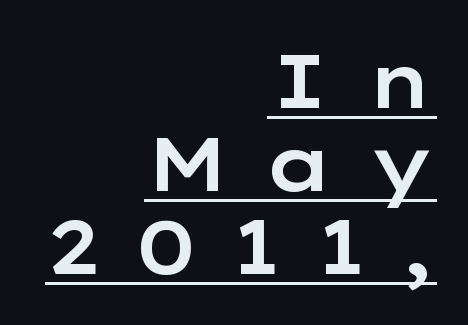
Q: Is the text italic (slanted)? A: No, it is upright.
Q: Is the typeface a serif or a sans-serif typeface? A: Sans-serif.
Q: Is the text underlined? A: Yes.
Q: How is the paragraph aligned? A: Right-aligned.
Q: Is the spacing between letters normal or unusually wide? A: Unusually wide.
Q: Is the spacing between lines tight, normal or loose? A: Tight.
Q: Width (condensed, normal, or wide)? A: Wide.
Q: Stroke contrast? A: Low.
Q: x-height? A: Medium.
Q: Monospaced? A: No.
